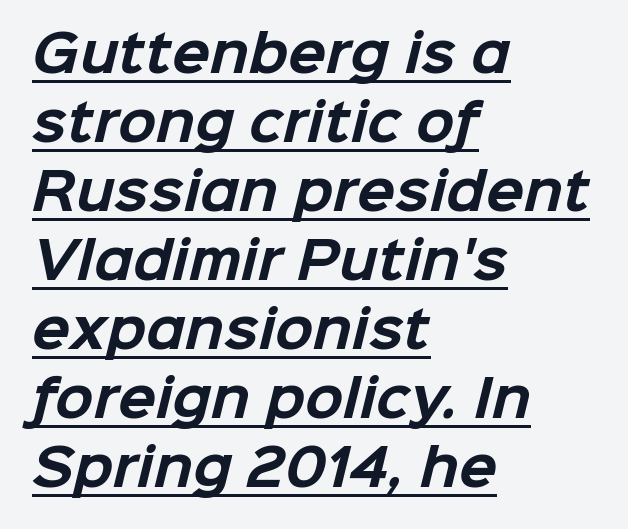
The image shows 50 px bold sans-serif type; set left-aligned, normal line spacing (1.38x), normal letter spacing, underlined; low stroke contrast and a medium x-height.
